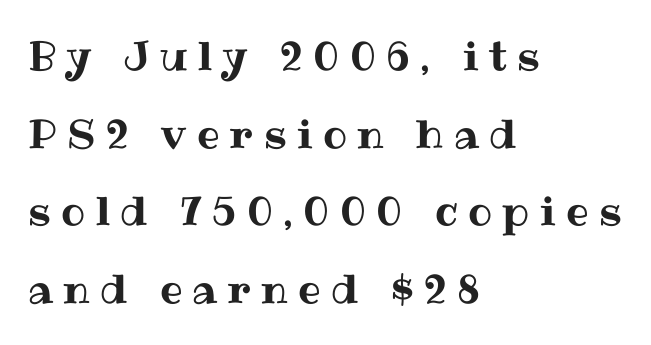
The image shows 40 px text type, upright; set left-aligned, loose line spacing (1.94x), unusually wide letter spacing (+0.26 em), not underlined; medium stroke contrast and a medium x-height.
